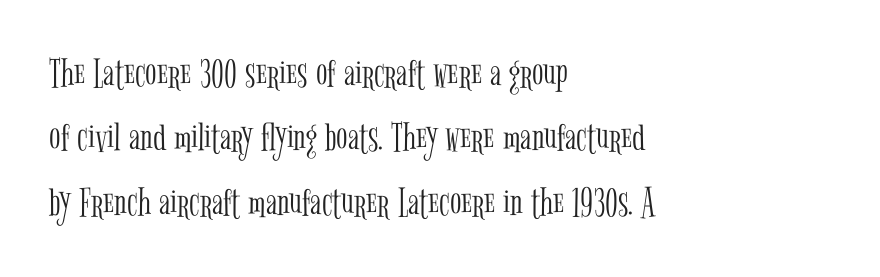
{"serif": "yes", "italic": "no", "bold": "no", "weight": "light", "width": "condensed", "stroke_contrast": "low", "x_height": "medium", "monospaced": "no", "underline": "no", "align": "left", "line_spacing": "normal", "line_spacing_ratio": 1.53, "letter_spacing": "normal", "letter_spacing_em": 0.0, "glyph_px": 42}
